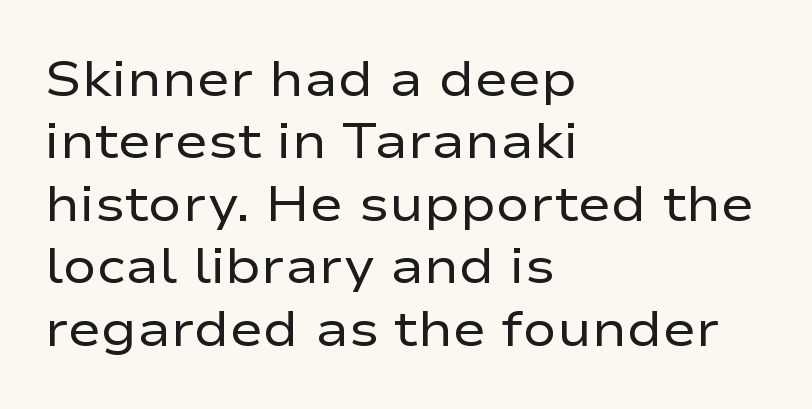
{"serif": "no", "italic": "no", "bold": "no", "weight": "regular", "width": "wide", "stroke_contrast": "low", "x_height": "medium", "monospaced": "no", "underline": "no", "align": "left", "line_spacing": "normal", "line_spacing_ratio": 1.25, "letter_spacing": "normal", "letter_spacing_em": 0.0, "glyph_px": 50}
